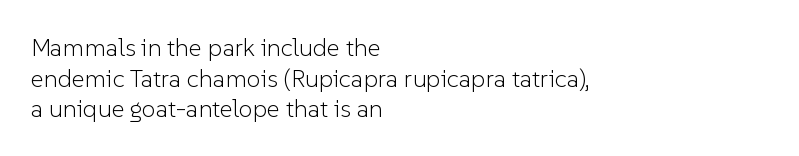
{"italic": "no", "bold": "no", "underline": "no", "align": "left", "line_spacing_ratio": 1.23, "letter_spacing": "normal", "letter_spacing_em": 0.0, "glyph_px": 25}
